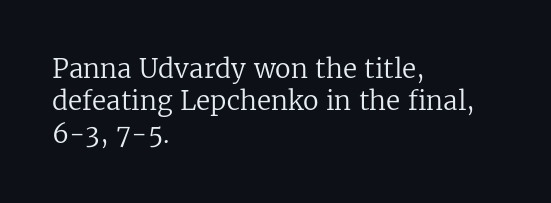
Line spacing here is normal. Nobody touched the tracking dial on this one. Quick note: underline off. Designer's note — italics off, roman on. The lines are quadded left.
